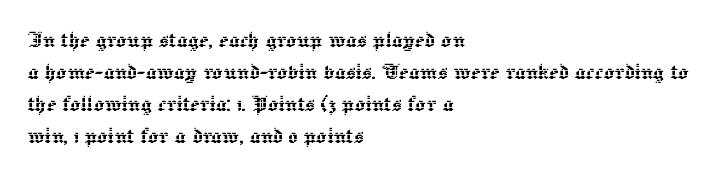
The image shows 26 px text type, upright; set left-aligned, line spacing 1.23x, normal letter spacing, not underlined.
